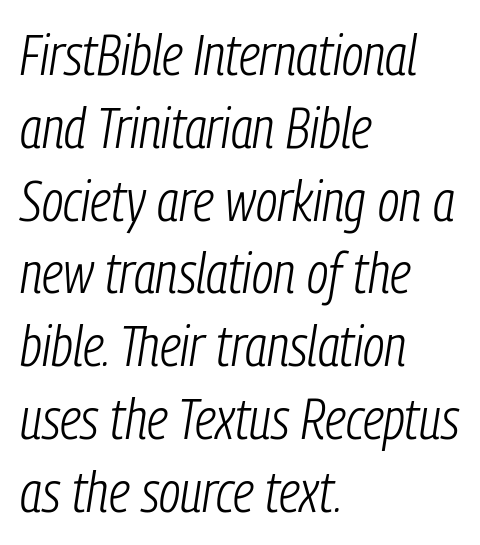
Words float on clear page, feet unadorned. The whole block is typeset with a tilt. The rendering uses natural spacing where letterforms have individual widths. This is not heavy type; no bold has been used. The type is set solid horizontally, with unmodified tracking.
